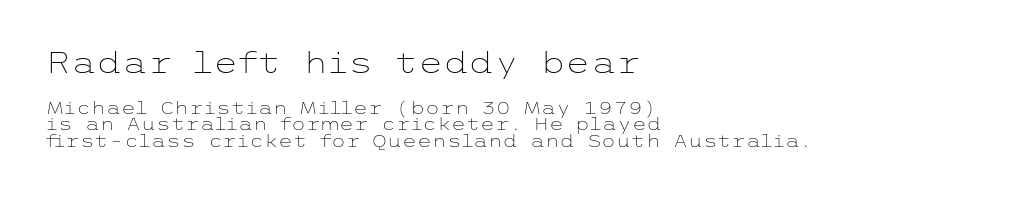
Q: Is the text bold? A: No.
Q: Is the text italic (slanted)? A: No, it is upright.
Q: Is the typeface a serif or a sans-serif typeface? A: Sans-serif.
Q: Is the text underlined? A: No.
Q: How is the paragraph aligned? A: Left-aligned.
Q: Is the spacing between letters normal or unusually wide? A: Normal.
Q: Is the spacing between lines tight, normal or loose? A: Tight.
Q: Which block of text is set in a larger size, the first (top) or the second (bottom)? A: The first (top) one.
Q: Width (condensed, normal, or wide)? A: Wide.
Q: Stroke contrast? A: Low.
Q: x-height? A: Medium.
